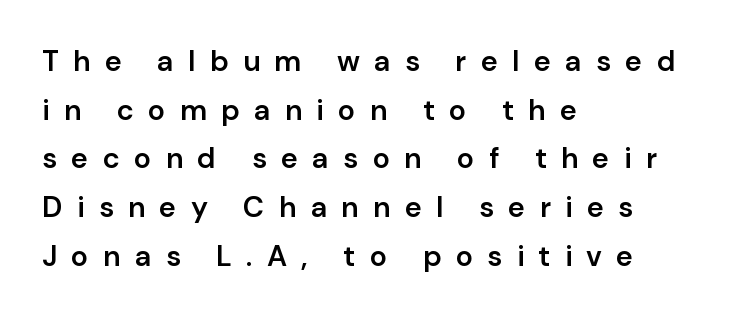
Q: Is the text bold? A: Semi-bold.
Q: Is the text italic (slanted)? A: No, it is upright.
Q: Is the typeface a serif or a sans-serif typeface? A: Sans-serif.
Q: Is the text underlined? A: No.
Q: How is the paragraph aligned? A: Left-aligned.
Q: Is the spacing between letters normal or unusually wide? A: Unusually wide.
Q: Is the spacing between lines tight, normal or loose? A: Normal.
Q: Width (condensed, normal, or wide)? A: Normal.
Q: Stroke contrast? A: Low.
Q: x-height? A: Medium.
Q: Monospaced? A: No.
